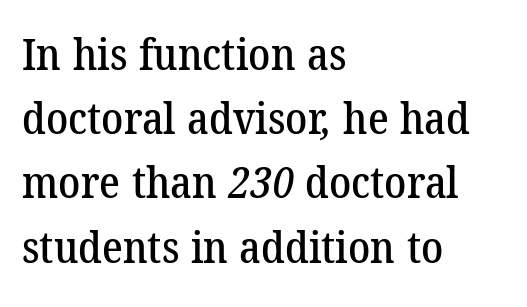
Q: Is the typeface a serif or a sans-serif typeface? A: Serif.
Q: Is the text underlined? A: No.
Q: How is the paragraph aligned? A: Left-aligned.
Q: Is the spacing between letters normal or unusually wide? A: Normal.
Q: Is the spacing between lines tight, normal or loose? A: Normal.
Q: Width (condensed, normal, or wide)? A: Normal.
Q: Stroke contrast? A: Low.
Q: x-height? A: Medium.
Q: Monospaced? A: No.
